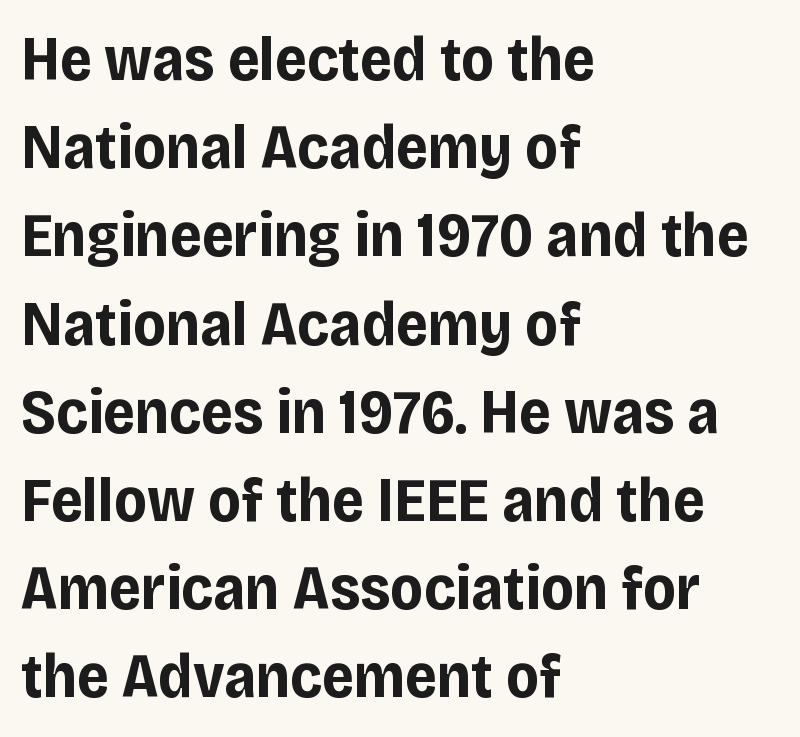
{"serif": "no", "italic": "no", "bold": "yes", "weight": "bold", "width": "normal", "stroke_contrast": "low", "x_height": "large", "monospaced": "no", "underline": "no", "align": "left", "line_spacing": "normal", "line_spacing_ratio": 1.4, "letter_spacing": "normal", "letter_spacing_em": 0.0, "glyph_px": 63}
